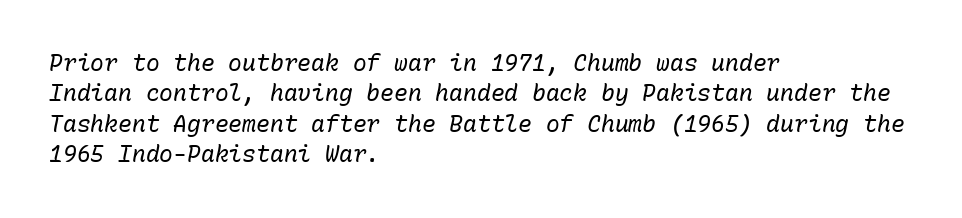
The image shows 23 px text type, italic (leaning right); set left-aligned, normal line spacing (1.32x), normal letter spacing, not underlined.
